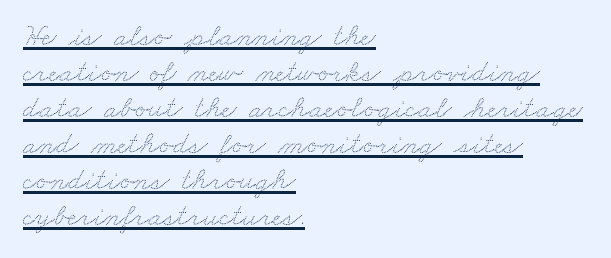
{"width": "wide", "stroke_contrast": "low", "x_height": "small", "monospaced": "no", "underline": "yes", "align": "left", "line_spacing_ratio": 1.16, "letter_spacing": "normal", "letter_spacing_em": 0.0, "glyph_px": 31}
